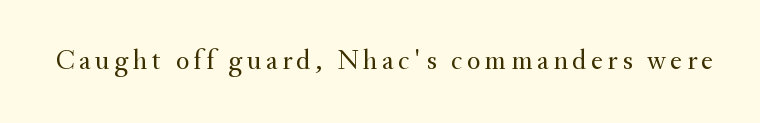
The image shows 28 px regular-weight serif type, upright; set not underlined; medium stroke contrast and a small x-height.
